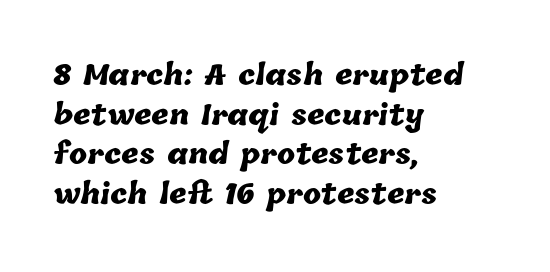
How heavy is the stroke? Heavy — this is a bold. Does the leading feel generous? No, just average. Clear beneath every line of the passage. In terms of letterspacing, this is plain default setting.
